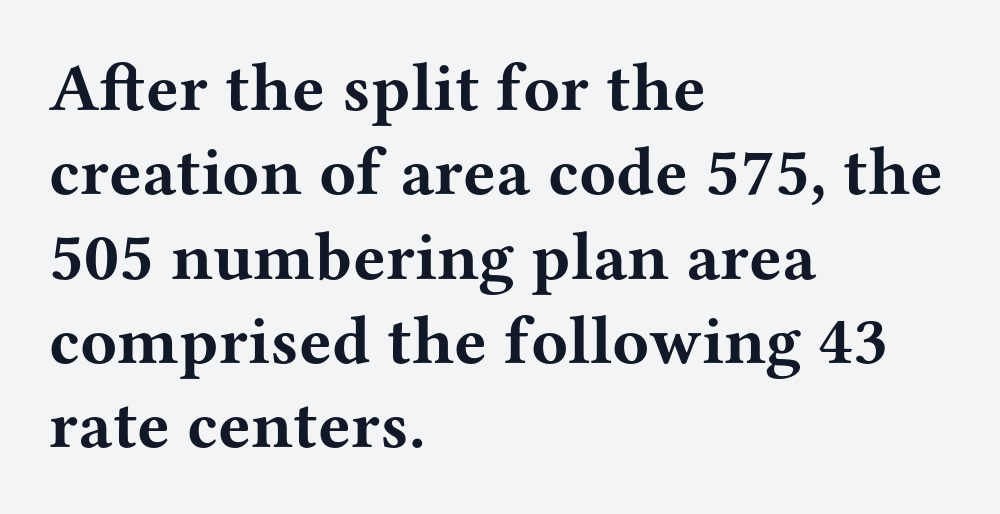
Q: Is the text bold? A: Yes.
Q: Is the text italic (slanted)? A: No, it is upright.
Q: Is the typeface a serif or a sans-serif typeface? A: Serif.
Q: Is the text underlined? A: No.
Q: How is the paragraph aligned? A: Left-aligned.
Q: Is the spacing between letters normal or unusually wide? A: Normal.
Q: Width (condensed, normal, or wide)? A: Wide.
Q: Stroke contrast? A: Medium.
Q: x-height? A: Medium.
Q: Monospaced? A: No.
